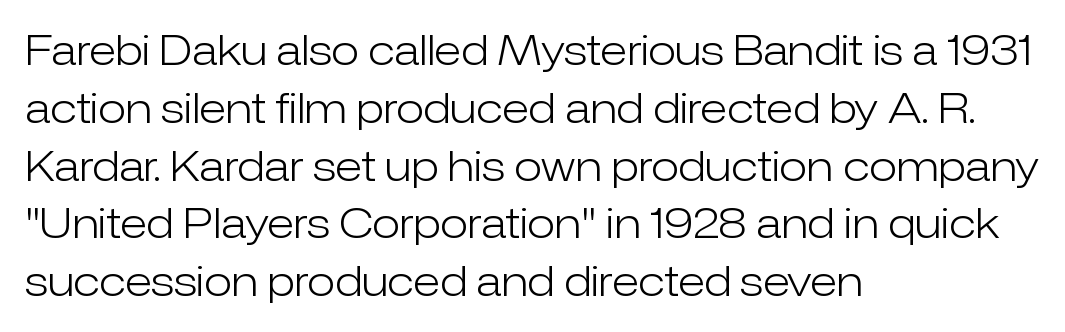
The image shows 41 px light sans-serif type, upright; set left-aligned, normal line spacing (1.41x), normal letter spacing, not underlined; low stroke contrast and a medium x-height.
